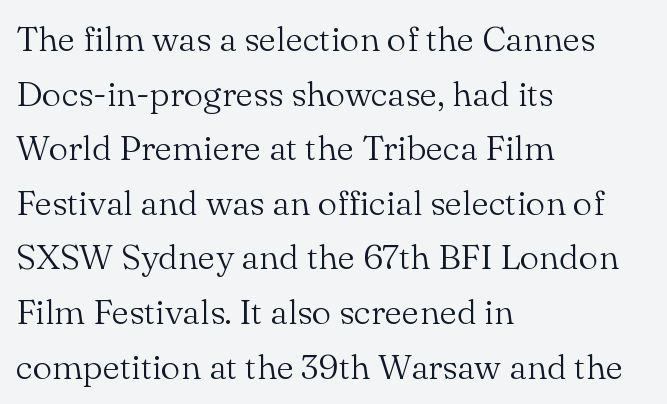
Q: Is the text bold? A: No.
Q: Is the text italic (slanted)? A: No, it is upright.
Q: Is the typeface a serif or a sans-serif typeface? A: Serif.
Q: Is the text underlined? A: No.
Q: How is the paragraph aligned? A: Left-aligned.
Q: Is the spacing between letters normal or unusually wide? A: Normal.
Q: Is the spacing between lines tight, normal or loose? A: Normal.
Q: Width (condensed, normal, or wide)? A: Normal.
Q: Stroke contrast? A: Medium.
Q: x-height? A: Small.
Q: Monospaced? A: No.
